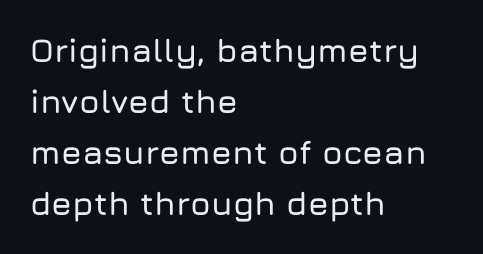
The image shows 33 px sans-serif type, upright; set left-aligned, normal line spacing (1.55x), normal letter spacing, not underlined; low stroke contrast and a medium x-height.
